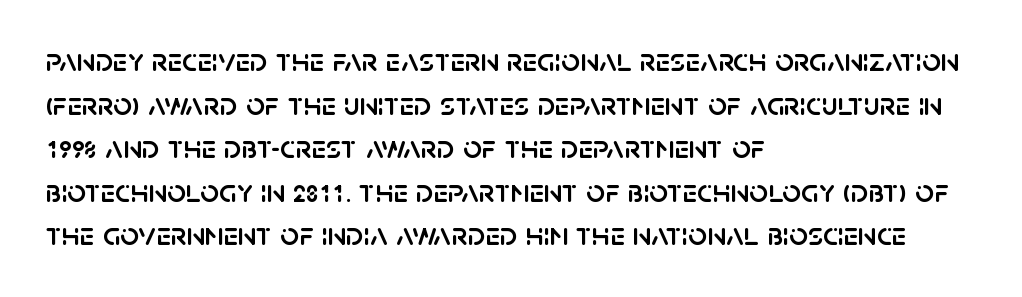
You can tell from the bare stems that sans-serif type was used. Compared with typical body copy, the letter spacing here is the same. Nobody drew a line under any word here. Think of a printed novel: that variable character pitch is what you see here. Horizontal bands of white between lines are of average thickness.
